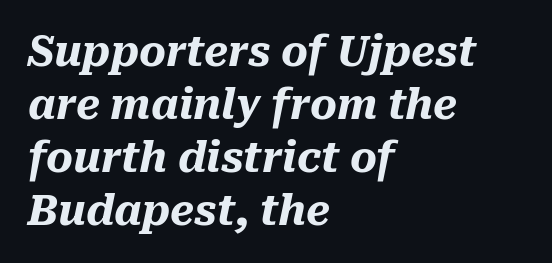
Alignment: flush left. Varying glyph widths throughout — classic text-font behaviour. In terms of letterspacing, this is plain default setting. The passage shown leans; its letterforms are oblique. Unmarked baselines from the first word to the last. What's the leading like? Ordinary, nothing unusual.
